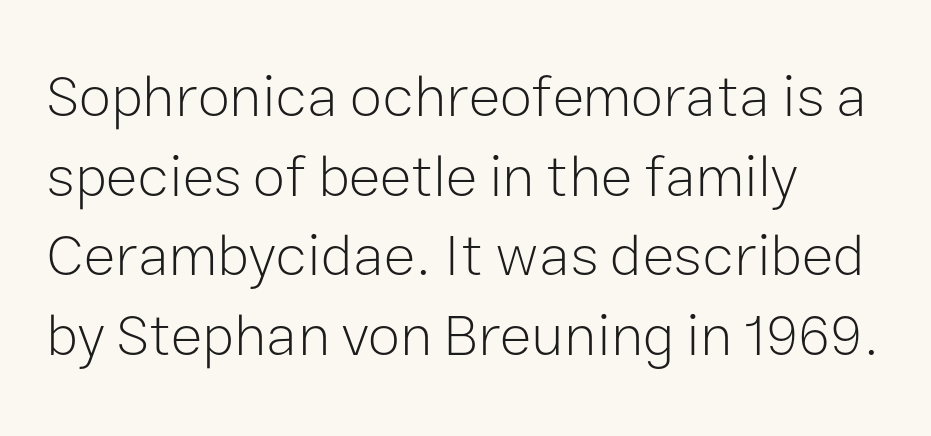
Q: Is the text bold? A: No.
Q: Is the text italic (slanted)? A: No, it is upright.
Q: Is the typeface a serif or a sans-serif typeface? A: Sans-serif.
Q: Is the text underlined? A: No.
Q: How is the paragraph aligned? A: Left-aligned.
Q: Is the spacing between letters normal or unusually wide? A: Normal.
Q: Is the spacing between lines tight, normal or loose? A: Normal.
Q: Width (condensed, normal, or wide)? A: Normal.
Q: Stroke contrast? A: Low.
Q: x-height? A: Medium.
Q: Monospaced? A: No.
